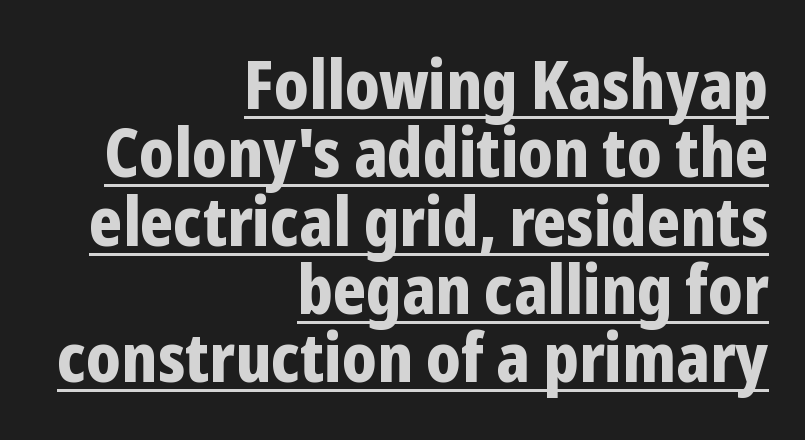
Q: Is the text bold? A: Yes.
Q: Is the text italic (slanted)? A: No, it is upright.
Q: Is the typeface a serif or a sans-serif typeface? A: Sans-serif.
Q: Is the text underlined? A: Yes.
Q: How is the paragraph aligned? A: Right-aligned.
Q: Is the spacing between letters normal or unusually wide? A: Normal.
Q: Is the spacing between lines tight, normal or loose? A: Tight.
Q: Width (condensed, normal, or wide)? A: Condensed.
Q: Stroke contrast? A: Low.
Q: x-height? A: Medium.
Q: Monospaced? A: No.
